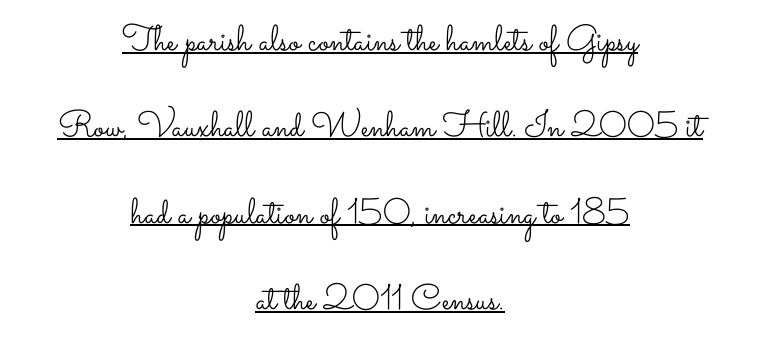
Q: Is the text bold? A: No.
Q: Is the text italic (slanted)? A: Yes.
Q: Is the text underlined? A: Yes.
Q: How is the paragraph aligned? A: Centered.
Q: Is the spacing between letters normal or unusually wide? A: Normal.
Q: Is the spacing between lines tight, normal or loose? A: Loose.
Q: Width (condensed, normal, or wide)? A: Wide.
Q: Stroke contrast? A: Low.
Q: x-height? A: Small.
Q: Monospaced? A: No.
